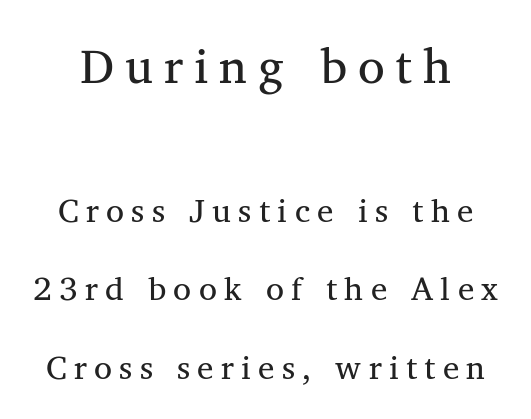
Is this a fixed-width face? No — the glyphs have proportional, varying widths. Unmarked baselines from the first word to the last. These lines stand farther apart than default settings would place them. The passage shown is typeset with a serif family. The horizontal fit of the characters is loose and conspicuously gappy. Which chunk is bigger? The first one — the top block dwarfs the bottom.
